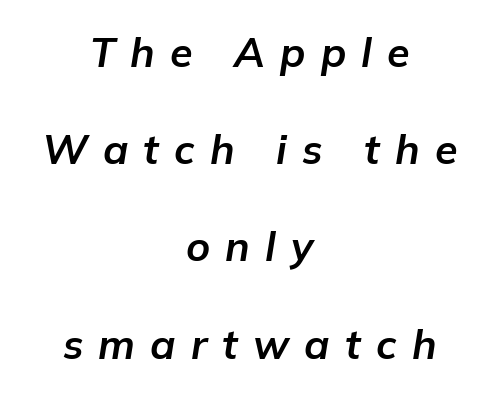
The image shows 41 px bold type, italic (leaning right); set centered, loose line spacing (2.37x), unusually wide letter spacing (+0.37 em), not underlined; low stroke contrast and a medium x-height.
